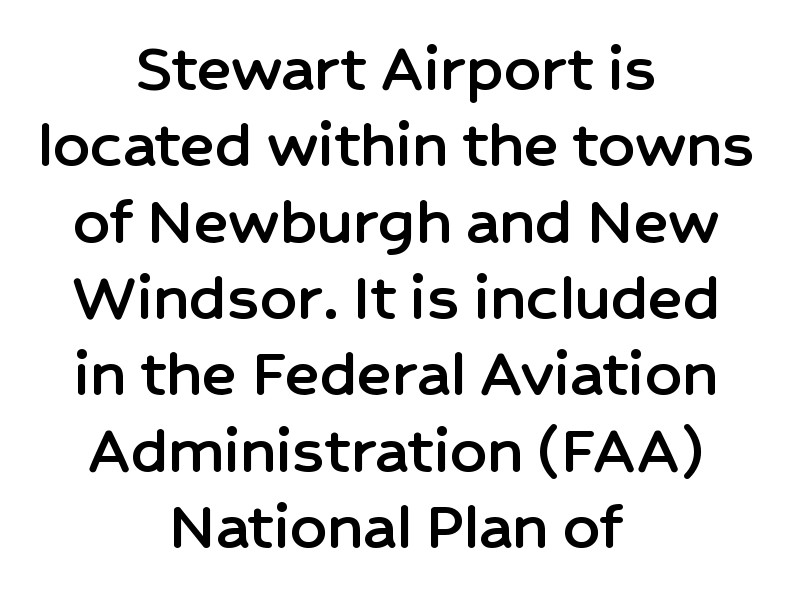
A clean baseline with only descenders dipping below it. A typesetter would call this proportional, since set widths differ per character. To sum up the face: it is a sans, with no serifs. The passage shown stacks its lines with hardly any gap. No extra tracking has been applied to these lines. Characters remain perfectly vertical along every line.
